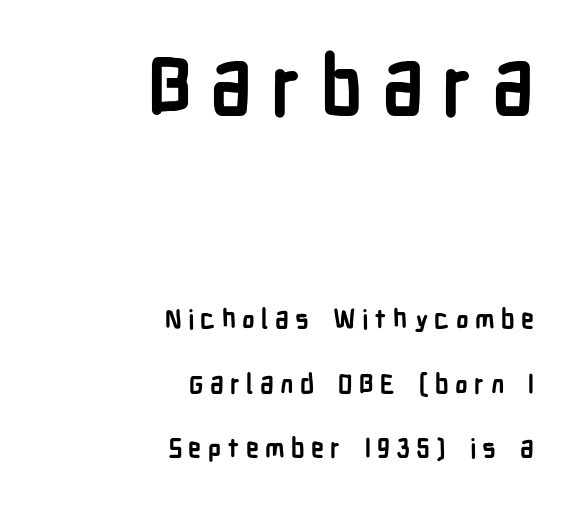
Q: Is the text bold? A: Yes.
Q: Is the text italic (slanted)? A: No, it is upright.
Q: Is the typeface a serif or a sans-serif typeface? A: Sans-serif.
Q: Is the text underlined? A: No.
Q: How is the paragraph aligned? A: Right-aligned.
Q: Is the spacing between letters normal or unusually wide? A: Unusually wide.
Q: Is the spacing between lines tight, normal or loose? A: Loose.
Q: Which block of text is set in a larger size, the first (top) or the second (bottom)? A: The first (top) one.
Q: Width (condensed, normal, or wide)? A: Condensed.
Q: Stroke contrast? A: Low.
Q: x-height? A: Medium.
Q: Monospaced? A: No.
